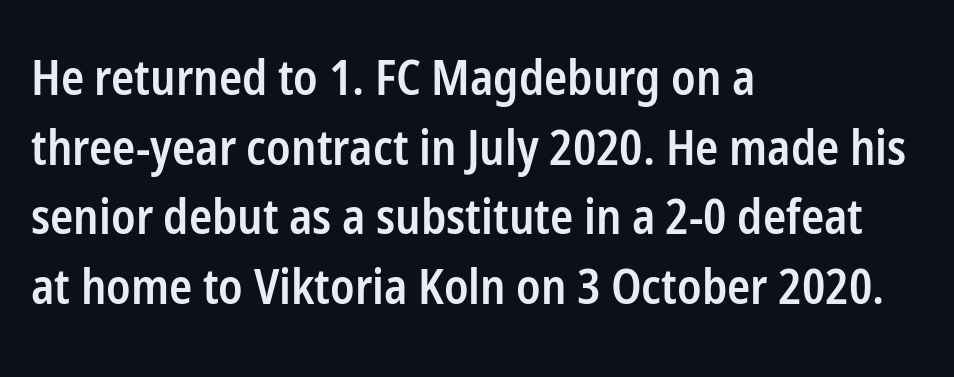
Q: Is the text bold? A: Semi-bold.
Q: Is the text italic (slanted)? A: No, it is upright.
Q: Is the typeface a serif or a sans-serif typeface? A: Sans-serif.
Q: Is the text underlined? A: No.
Q: How is the paragraph aligned? A: Left-aligned.
Q: Is the spacing between letters normal or unusually wide? A: Normal.
Q: Is the spacing between lines tight, normal or loose? A: Normal.
Q: Width (condensed, normal, or wide)? A: Condensed.
Q: Stroke contrast? A: Low.
Q: x-height? A: Medium.
Q: Monospaced? A: No.
